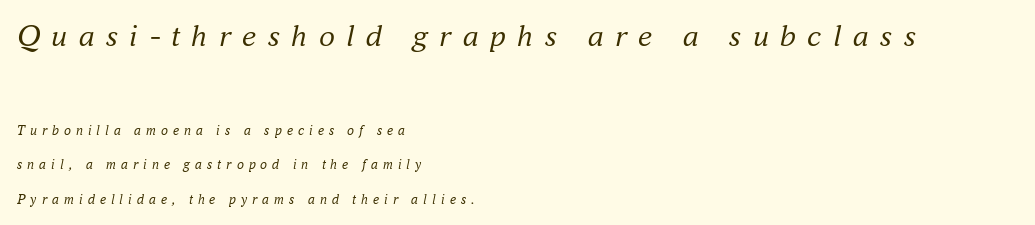
Q: Is the text bold? A: No.
Q: Is the text italic (slanted)? A: Yes, it leans right by about 16 degrees.
Q: Is the typeface a serif or a sans-serif typeface? A: Serif.
Q: Is the text underlined? A: No.
Q: How is the paragraph aligned? A: Left-aligned.
Q: Is the spacing between letters normal or unusually wide? A: Unusually wide.
Q: Is the spacing between lines tight, normal or loose? A: Loose.
Q: Which block of text is set in a larger size, the first (top) or the second (bottom)? A: The first (top) one.
Q: Width (condensed, normal, or wide)? A: Normal.
Q: Stroke contrast? A: Medium.
Q: x-height? A: Small.
Q: Monospaced? A: No.
